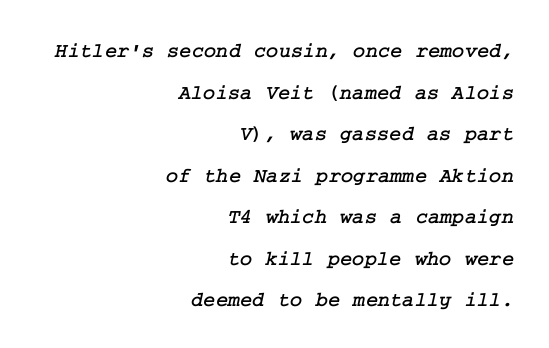
The image shows 21 px text type; set right-aligned, loose line spacing (1.98x), normal letter spacing, not underlined.
